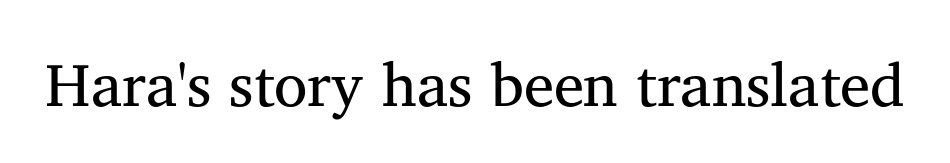
Think of a printed novel: that variable character pitch is what you see here. Unlike a clean sans, this face finishes its strokes with serifs. Compared with typical body copy, the letter spacing here is the same. Is this a heavy cut? Hardly; it is regular or lighter. When letters stand straight like this, we call the style roman or upright. The area under the type is left untouched.
